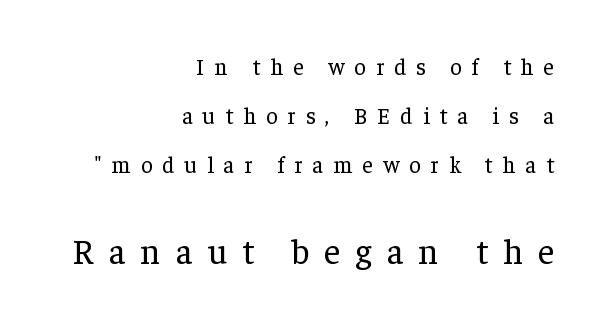
Quick note: not italic, upright. Typeset ragged left — the right edge is the straight one. A bare baseline throughout the passage. The glyphs in this specimen are seriffed. Loose tracking; the words dissolve into strings of separated letters. Heaviness? Minimal to ordinary, like unemphasized prose.
